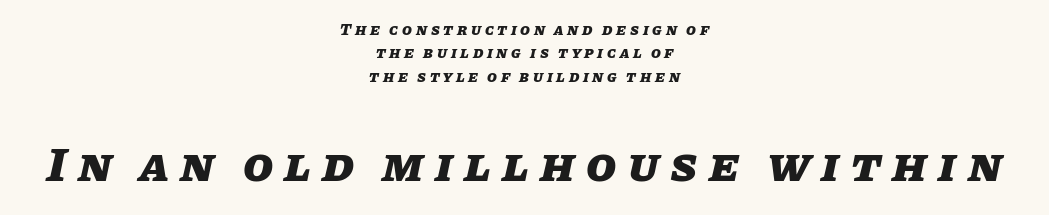
The passage shown is typed in a proportional face where columns would drift. Students, observe: this is what conventionally led text looks like. Underlining? Definitely not there. The face used here has the dense, thick strokes of a bold.
